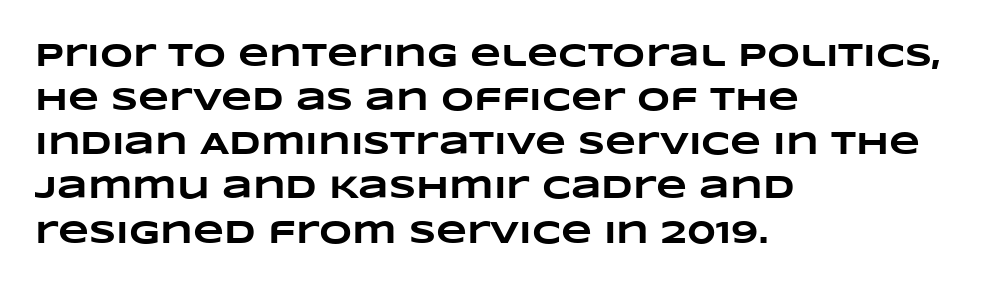
{"bold": "yes", "weight": "heavy", "width": "wide", "stroke_contrast": "low", "x_height": "large", "monospaced": "no", "underline": "no", "align": "left", "line_spacing": "normal", "line_spacing_ratio": 1.38, "letter_spacing": "normal", "letter_spacing_em": 0.0, "glyph_px": 32}
